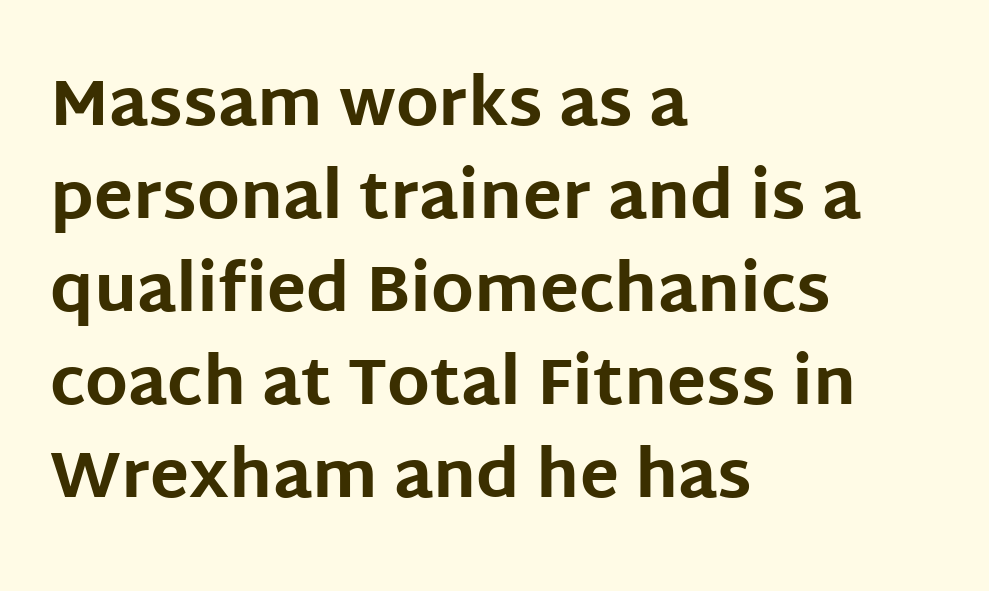
Q: Is the text bold? A: Yes.
Q: Is the text italic (slanted)? A: No, it is upright.
Q: Is the typeface a serif or a sans-serif typeface? A: Sans-serif.
Q: Is the text underlined? A: No.
Q: How is the paragraph aligned? A: Left-aligned.
Q: Is the spacing between letters normal or unusually wide? A: Normal.
Q: Is the spacing between lines tight, normal or loose? A: Normal.
Q: Width (condensed, normal, or wide)? A: Normal.
Q: Stroke contrast? A: Low.
Q: x-height? A: Large.
Q: Monospaced? A: No.
